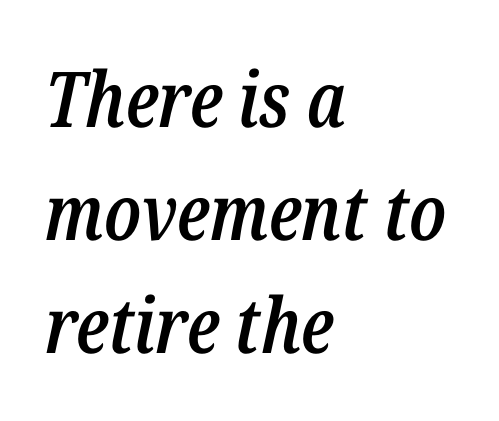
The area under the type is left untouched. Tracking value appears to be zero — textbook default spacing. The face used here is proportionally spaced, like ordinary book or web type. Each glyph is drawn with semibold strokes, heavier than normal yet not fully bold. These lines were composed using italics.
